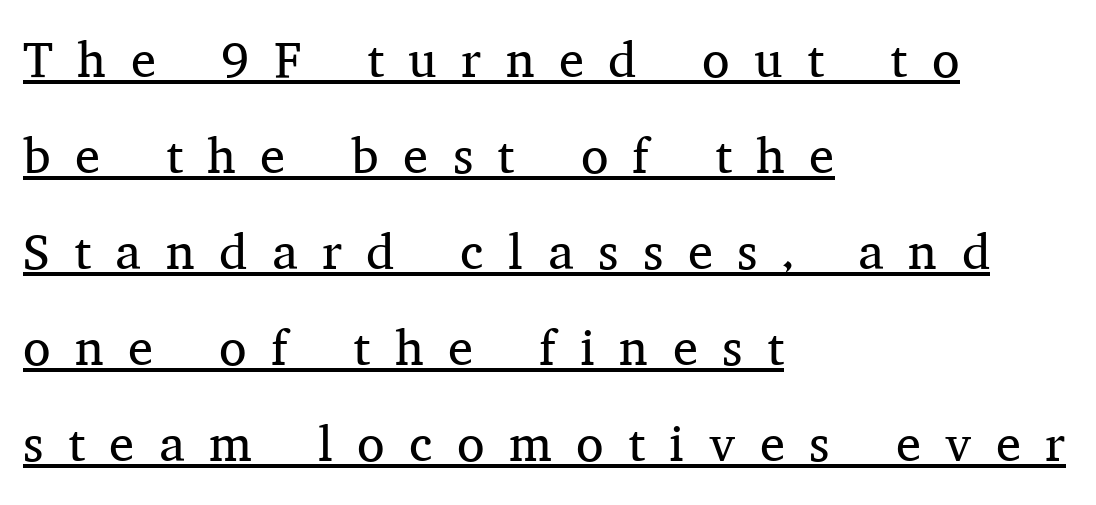
Q: Is the text bold? A: No.
Q: Is the text italic (slanted)? A: No, it is upright.
Q: Is the typeface a serif or a sans-serif typeface? A: Serif.
Q: Is the text underlined? A: Yes.
Q: How is the paragraph aligned? A: Left-aligned.
Q: Is the spacing between letters normal or unusually wide? A: Unusually wide.
Q: Is the spacing between lines tight, normal or loose? A: Loose.
Q: Width (condensed, normal, or wide)? A: Normal.
Q: Stroke contrast? A: Medium.
Q: x-height? A: Medium.
Q: Monospaced? A: No.
